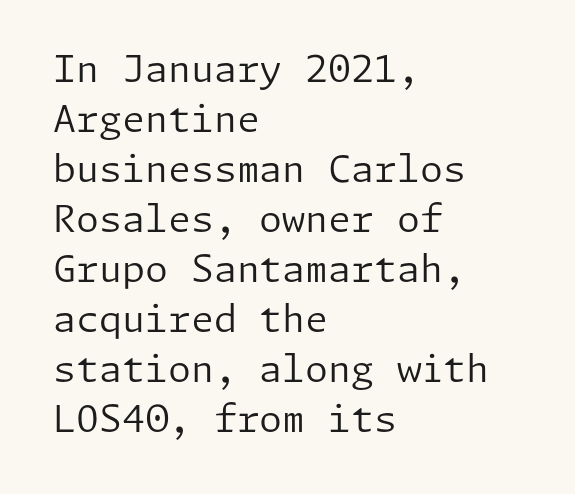
The foot of each line stays bare and open. The text block is weighted toward the left margin, trailing off unevenly rightward. What stands out about the letter spacing? Nothing — it is the standard amount. Summary of weight: not heavy and not bold.
